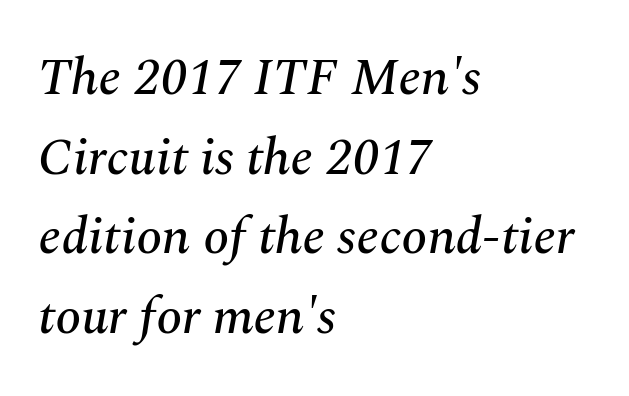
Nobody touched the tracking dial on this one. You can tell it's italic because the verticals aren't actually vertical. Do the characters align in a grid? No, the font is proportional. Serifs: yes, visible at the terminals of the letterforms. This block has exactly the height ordinary leading produces. The rag falls on the right side of this text block.
